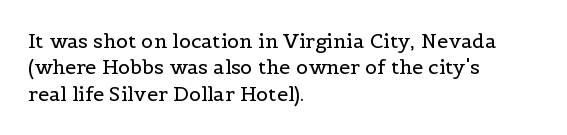
{"italic": "no", "bold": "no", "underline": "no", "align": "left", "line_spacing": "normal", "line_spacing_ratio": 1.32, "letter_spacing": "normal", "letter_spacing_em": 0.0, "glyph_px": 20}
